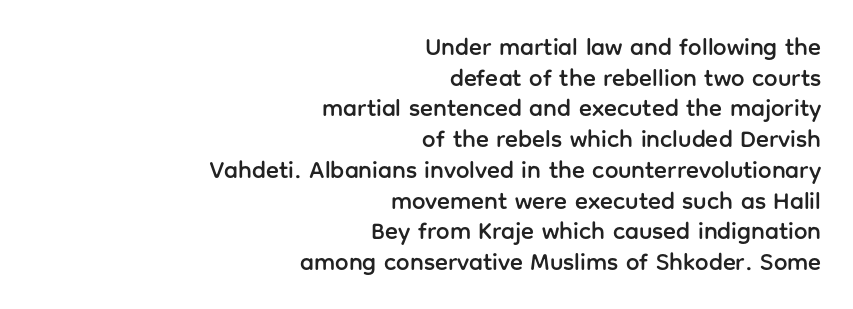
Q: Is the text italic (slanted)? A: No, it is upright.
Q: Is the text underlined? A: No.
Q: How is the paragraph aligned? A: Right-aligned.
Q: Is the spacing between letters normal or unusually wide? A: Normal.
Q: Is the spacing between lines tight, normal or loose? A: Normal.
